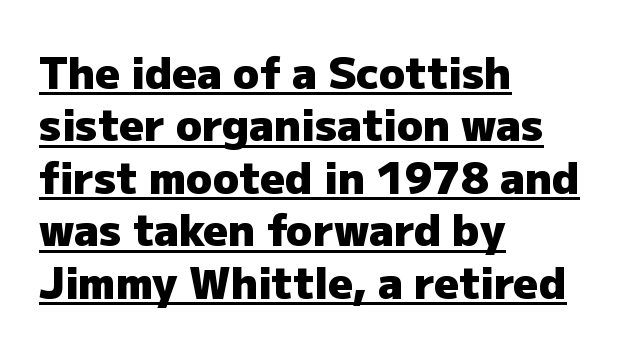
Q: Is the text bold? A: Yes.
Q: Is the text italic (slanted)? A: No, it is upright.
Q: Is the typeface a serif or a sans-serif typeface? A: Sans-serif.
Q: Is the text underlined? A: Yes.
Q: How is the paragraph aligned? A: Left-aligned.
Q: Is the spacing between letters normal or unusually wide? A: Normal.
Q: Width (condensed, normal, or wide)? A: Normal.
Q: Stroke contrast? A: Low.
Q: x-height? A: Medium.
Q: Monospaced? A: No.
